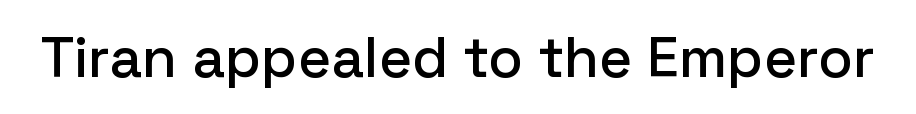
The image shows 57 px sans-serif type, upright; set normal letter spacing, not underlined; low stroke contrast and a medium x-height.
